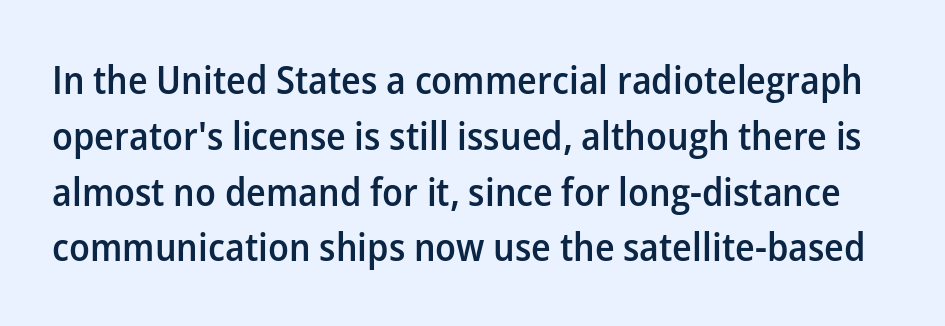
{"serif": "no", "italic": "no", "bold": "semi", "weight": "semibold", "width": "normal", "stroke_contrast": "low", "x_height": "medium", "monospaced": "no", "underline": "no", "line_spacing": "normal", "line_spacing_ratio": 1.43, "letter_spacing": "normal", "letter_spacing_em": 0.0, "glyph_px": 39}
